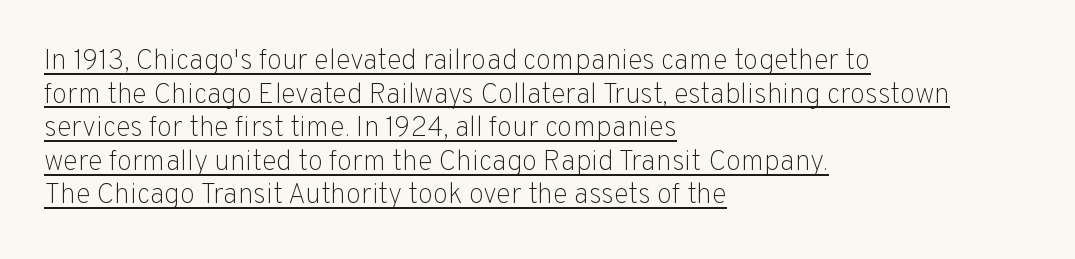
No extra tracking has been applied to these lines. One-word summary of the alignment: left. Underline: present. The strokes are not fattened; the text isn't bold. Think of a printed novel: that variable character pitch is what you see here.
